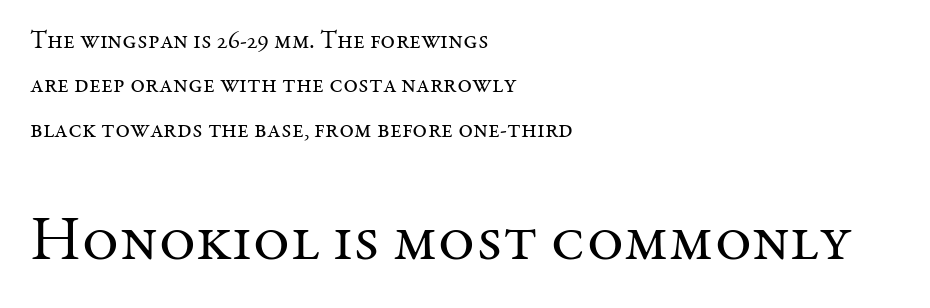
The image shows 63 px regular-weight serif type, upright; set left-aligned, line spacing 1.78x, normal letter spacing, not underlined; the second (bottom) block is 2.52x larger; medium stroke contrast and a medium x-height.
